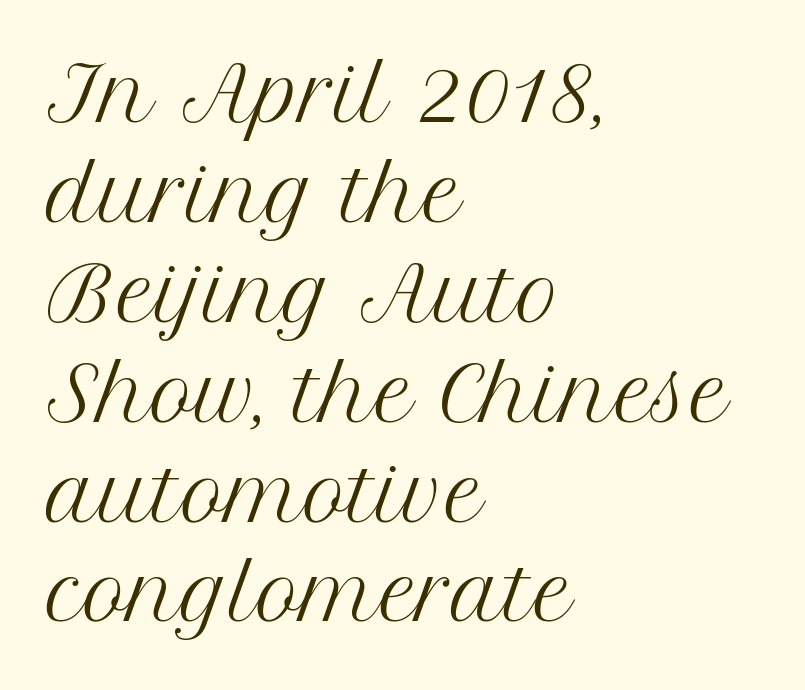
Q: Is the text bold? A: No.
Q: Is the text italic (slanted)? A: Yes.
Q: Is the text underlined? A: No.
Q: How is the paragraph aligned? A: Left-aligned.
Q: Is the spacing between letters normal or unusually wide? A: Normal.
Q: Is the spacing between lines tight, normal or loose? A: Normal.
Q: Width (condensed, normal, or wide)? A: Normal.
Q: Stroke contrast? A: Medium.
Q: x-height? A: Medium.
Q: Monospaced? A: No.
